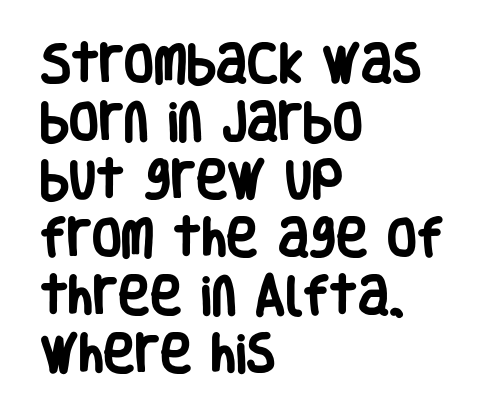
Q: Is the text bold? A: Yes.
Q: Is the text italic (slanted)? A: No, it is upright.
Q: Is the typeface a serif or a sans-serif typeface? A: Sans-serif.
Q: Is the text underlined? A: No.
Q: How is the paragraph aligned? A: Left-aligned.
Q: Is the spacing between letters normal or unusually wide? A: Normal.
Q: Is the spacing between lines tight, normal or loose? A: Normal.
Q: Width (condensed, normal, or wide)? A: Condensed.
Q: Stroke contrast? A: Low.
Q: x-height? A: Large.
Q: Monospaced? A: No.
